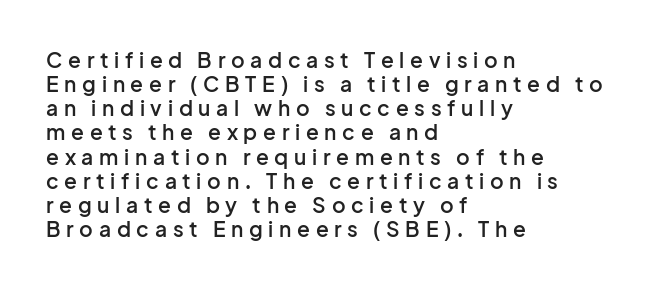
Alignment: flush left. The designer dialed line spacing down below the default. These words are printed semibold, heavier than regular yet not bold. This sample uses expanded letter spacing, leaving extra air between glyphs. Ascenders rise straight up at ninety degrees. The space beneath each line is pristine and unruled.
